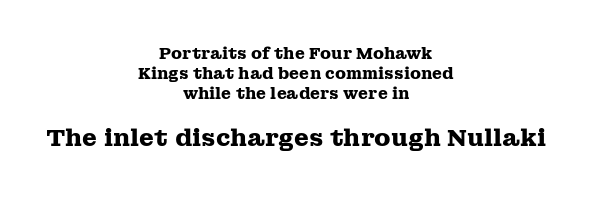
Typographic density is high because the face is bold. Centered paragraph, ragged on both sides. Decoration check: the copy has no underline. Characters follow at the spacing the type designer built in. In this sample the second text group is rendered at the bigger scale. A roman cut, with each character standing at attention.
